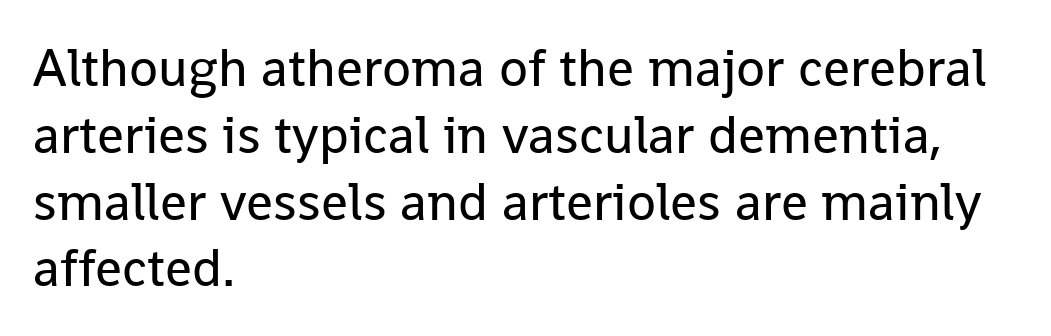
Casual observation: everything's shoved over to the left. Do the letters lean? They stand straight. The face used here is proportionally spaced, like ordinary book or web type. The type is set solid horizontally, with unmodified tracking.
